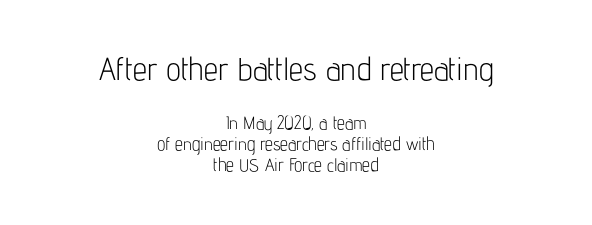
{"serif": "no", "italic": "no", "bold": "no", "weight": "light", "width": "condensed", "stroke_contrast": "low", "x_height": "medium", "monospaced": "no", "underline": "no", "align": "center", "line_spacing": "tight", "line_spacing_ratio": 1.15, "letter_spacing": "normal", "letter_spacing_em": 0.0, "larger_block": "first", "size_ratio": 1.78, "glyph_px": 32}
